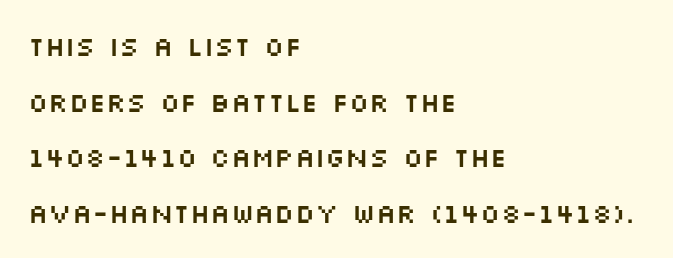
The image shows 27 px text type, upright; set left-aligned, loose line spacing (2.06x), normal letter spacing, not underlined.
